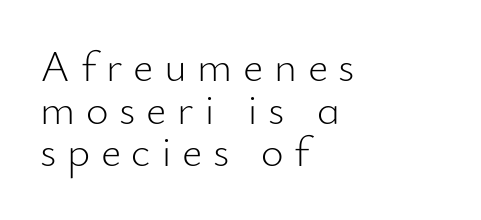
Q: Is the text bold? A: No.
Q: Is the text italic (slanted)? A: No, it is upright.
Q: Is the typeface a serif or a sans-serif typeface? A: Sans-serif.
Q: Is the text underlined? A: No.
Q: How is the paragraph aligned? A: Left-aligned.
Q: Is the spacing between letters normal or unusually wide? A: Unusually wide.
Q: Is the spacing between lines tight, normal or loose? A: Tight.
Q: Width (condensed, normal, or wide)? A: Normal.
Q: Stroke contrast? A: Low.
Q: x-height? A: Small.
Q: Monospaced? A: No.
